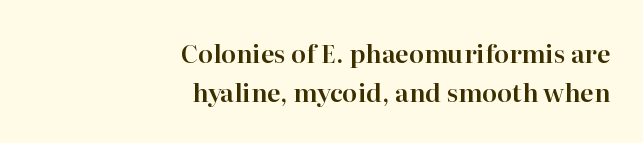
The image shows 25 px text type, upright; set right-aligned, normal line spacing (1.55x), normal letter spacing, not underlined.
